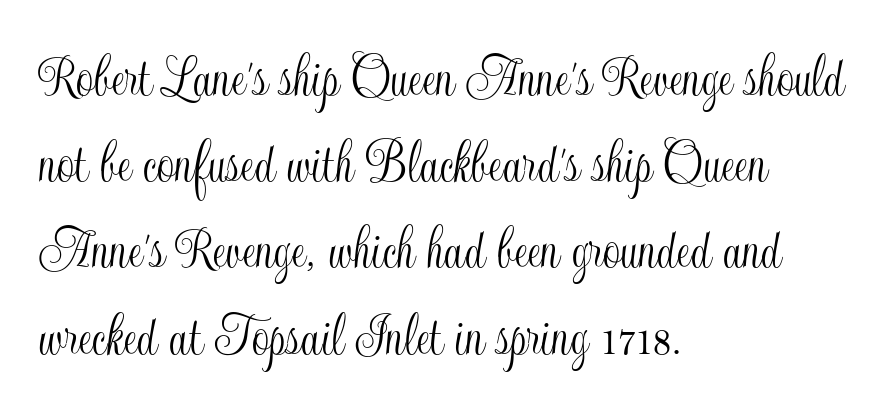
{"width": "condensed", "x_height": "small", "monospaced": "no", "underline": "no", "align": "left", "line_spacing": "normal", "line_spacing_ratio": 1.39, "letter_spacing": "normal", "letter_spacing_em": 0.0, "glyph_px": 62}
